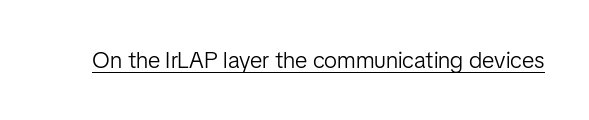
Q: Is the text bold? A: No.
Q: Is the text italic (slanted)? A: No, it is upright.
Q: Is the text underlined? A: Yes.
Q: Is the spacing between letters normal or unusually wide? A: Normal.
